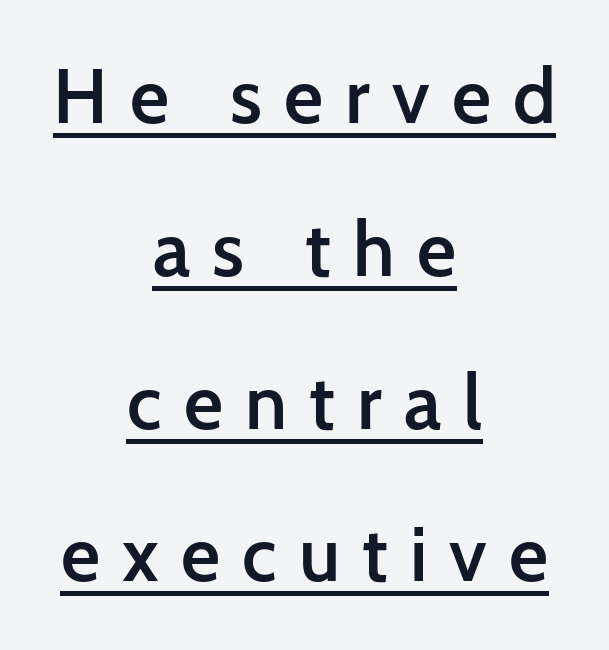
Q: Is the text bold? A: Semi-bold.
Q: Is the text italic (slanted)? A: No, it is upright.
Q: Is the typeface a serif or a sans-serif typeface? A: Sans-serif.
Q: Is the text underlined? A: Yes.
Q: How is the paragraph aligned? A: Centered.
Q: Is the spacing between letters normal or unusually wide? A: Unusually wide.
Q: Is the spacing between lines tight, normal or loose? A: Loose.
Q: Width (condensed, normal, or wide)? A: Normal.
Q: Stroke contrast? A: Low.
Q: x-height? A: Medium.
Q: Monospaced? A: No.
